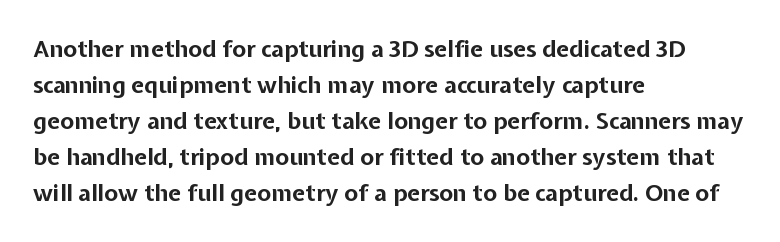
The line-height multiplier appears to be the usual default. Plain, unruled lines of type. The type is set solid horizontally, with unmodified tracking. Horizontal alignment here is leftward, the default for most running prose. Does the weight exceed regular? Yes, all the way to bold.
